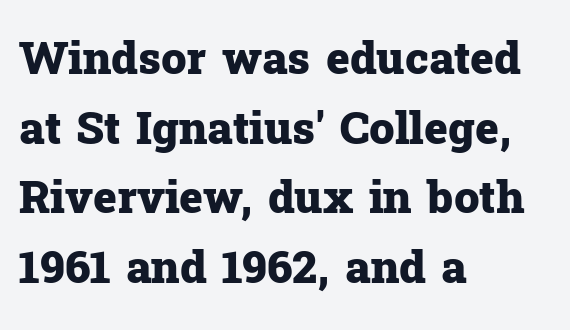
Caption: multi-line text, flush left, ragged right. Has an underline been added? It has not. The face used here has the dense, thick strokes of a bold. This sample keeps an unexceptional amount of space between lines.
